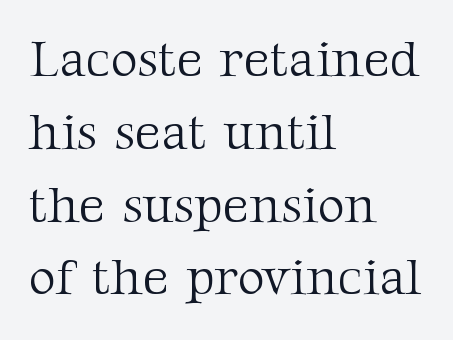
{"serif": "yes", "italic": "no", "bold": "no", "weight": "light", "width": "normal", "stroke_contrast": "medium", "x_height": "medium", "monospaced": "no", "underline": "no", "align": "left", "line_spacing": "normal", "line_spacing_ratio": 1.4, "letter_spacing": "normal", "letter_spacing_em": 0.0, "glyph_px": 52}
